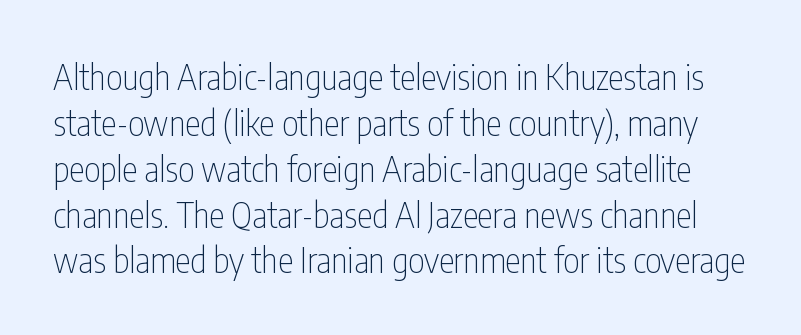
The image shows 35 px thin, condensed sans-serif type, upright; set normal line spacing (1.31x), normal letter spacing, not underlined; low stroke contrast and a medium x-height.
